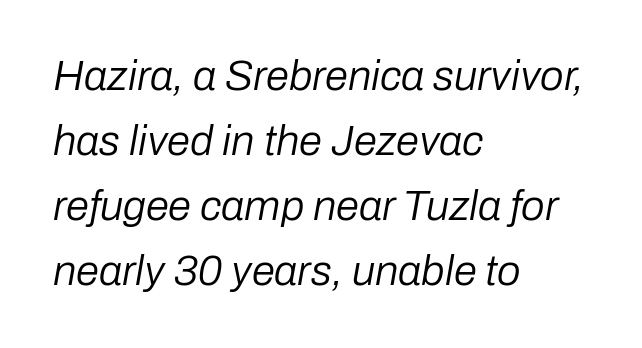
Q: Is the text bold? A: No.
Q: Is the text italic (slanted)? A: Yes, it leans right by about 10 degrees.
Q: Is the text underlined? A: No.
Q: How is the paragraph aligned? A: Left-aligned.
Q: Is the spacing between letters normal or unusually wide? A: Normal.
Q: Is the spacing between lines tight, normal or loose? A: Normal.
Q: Width (condensed, normal, or wide)? A: Normal.
Q: Stroke contrast? A: Low.
Q: x-height? A: Medium.
Q: Monospaced? A: No.
